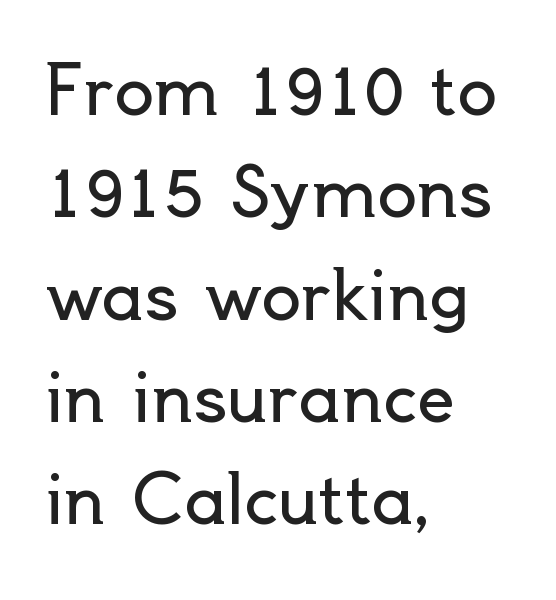
Q: Is the text bold? A: No.
Q: Is the text italic (slanted)? A: No, it is upright.
Q: Is the typeface a serif or a sans-serif typeface? A: Sans-serif.
Q: Is the text underlined? A: No.
Q: How is the paragraph aligned? A: Left-aligned.
Q: Is the spacing between letters normal or unusually wide? A: Normal.
Q: Is the spacing between lines tight, normal or loose? A: Normal.
Q: Width (condensed, normal, or wide)? A: Normal.
Q: x-height? A: Small.
Q: Monospaced? A: No.
